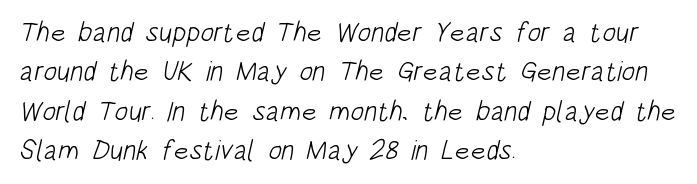
Q: Is the text bold? A: No.
Q: Is the typeface a serif or a sans-serif typeface? A: Sans-serif.
Q: Is the text underlined? A: No.
Q: How is the paragraph aligned? A: Left-aligned.
Q: Is the spacing between letters normal or unusually wide? A: Normal.
Q: Is the spacing between lines tight, normal or loose? A: Normal.
Q: Width (condensed, normal, or wide)? A: Condensed.
Q: Stroke contrast? A: Low.
Q: x-height? A: Large.
Q: Monospaced? A: No.
